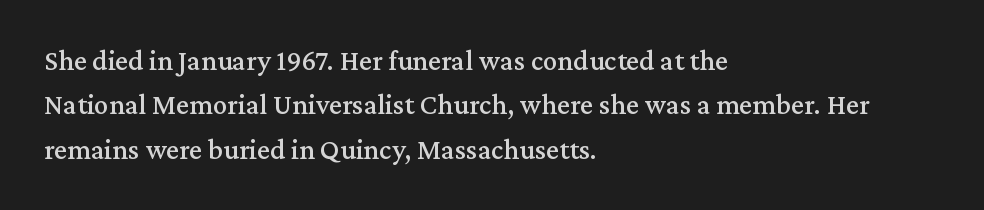
The area under the type is left untouched. The type is set solid horizontally, with unmodified tracking. Evenly set lines give the paragraph a standard silhouette. Check where the strokes stop: tiny serifs finish them off. Short and long lines alike share a common starting point at left. Ascenders rise straight up at ninety degrees.
